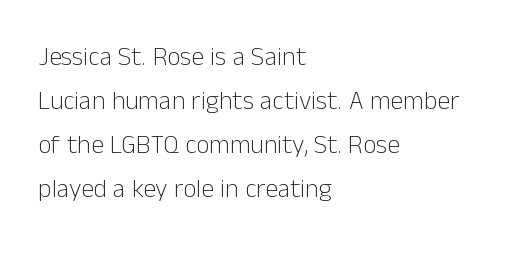
{"italic": "no", "bold": "no", "underline": "no", "align": "left", "line_spacing": "normal", "line_spacing_ratio": 1.69, "letter_spacing": "normal", "letter_spacing_em": 0.0, "glyph_px": 26}
